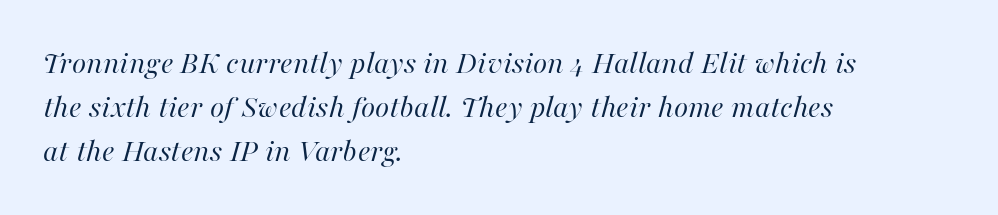
The image shows 33 px regular-weight type, italic (leaning right); set left-aligned, normal line spacing (1.33x), normal letter spacing, not underlined; high stroke contrast and a medium x-height.
